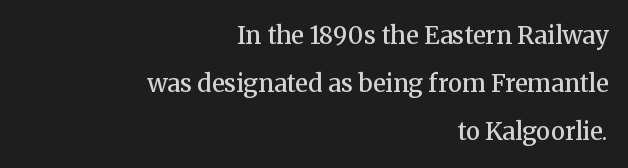
Letters rest on an invisible, unmarked baseline. Line spacing here is loose. Caption: multi-line text, flush right, ragged left. Italic? Not at all — the glyphs are vertical.
